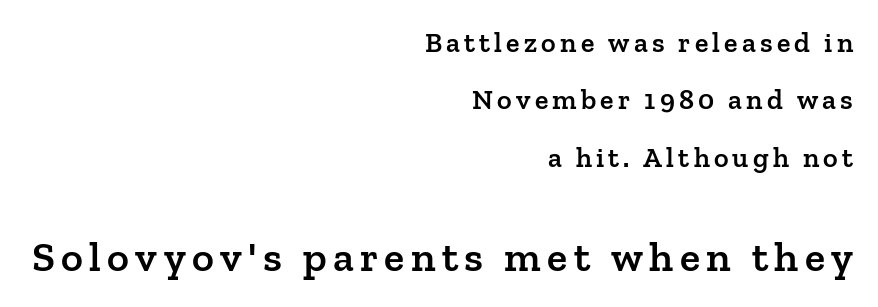
{"serif": "yes", "italic": "no", "bold": "semi", "weight": "semibold", "width": "normal", "stroke_contrast": "low", "x_height": "medium", "monospaced": "no", "underline": "no", "align": "right", "line_spacing": "loose", "line_spacing_ratio": 2.05, "larger_block": "second", "size_ratio": 1.5, "glyph_px": 42}
